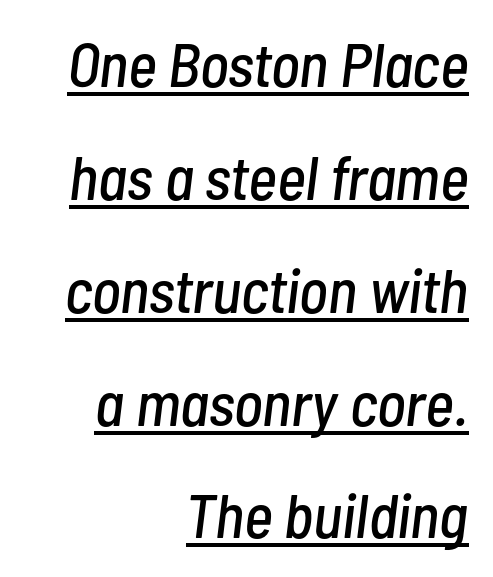
Note the varied advance widths — an 'i' is clearly narrower than an 'm'. Designer's note — italics engaged. A typesetter would call this zero additional tracking. Caption: multi-line text, flush right, ragged left. A baseline rule has been typeset under these characters.
